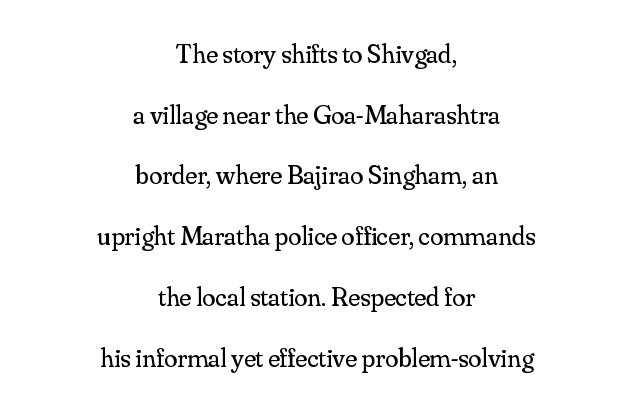
Q: Is the text bold? A: No.
Q: Is the text italic (slanted)? A: No, it is upright.
Q: Is the text underlined? A: No.
Q: How is the paragraph aligned? A: Centered.
Q: Is the spacing between letters normal or unusually wide? A: Normal.
Q: Is the spacing between lines tight, normal or loose? A: Loose.
